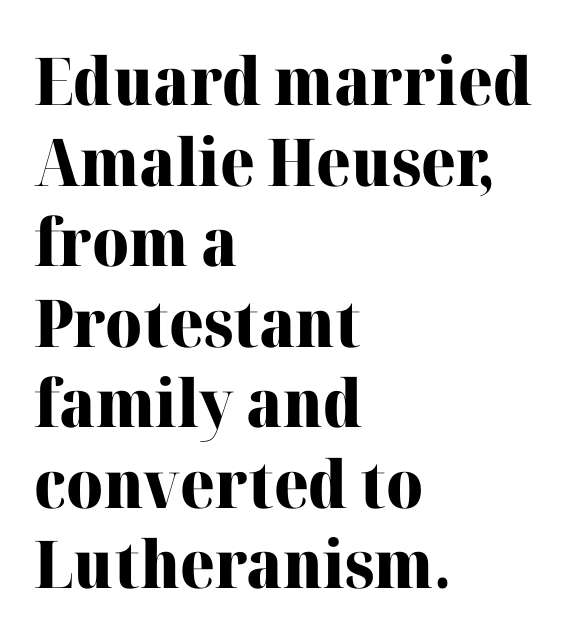
Proportional: the letters do not fall into vertical columns. In CSS terms this would be text-align: left. Observe the serifs anchoring each vertical stroke in this sample. The line texture is even and compact thanks to regular tracking.
